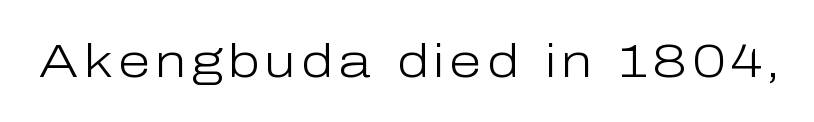
{"serif": "no", "italic": "no", "bold": "no", "weight": "light", "width": "normal", "stroke_contrast": "low", "x_height": "medium", "monospaced": "no", "underline": "no", "glyph_px": 47}
